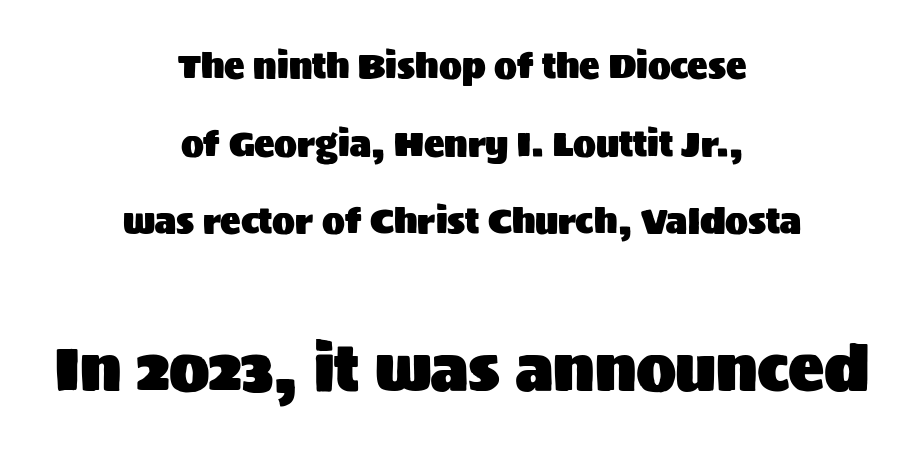
The image shows 60 px sans-serif type, upright; set centered, loose line spacing (2.28x), normal letter spacing, not underlined; the second (bottom) block is 1.76x larger; medium stroke contrast and a large x-height.
